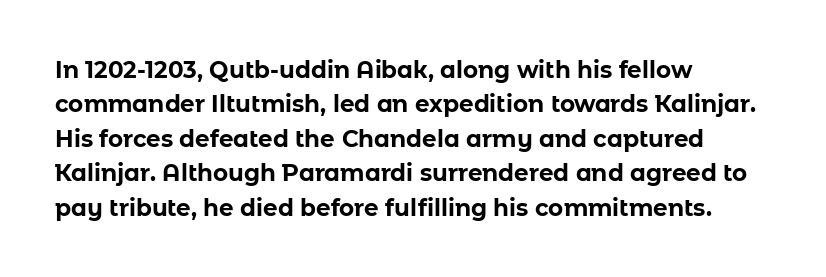
The image shows 23 px bold type, upright; set left-aligned, normal line spacing (1.5x), normal letter spacing, not underlined.
